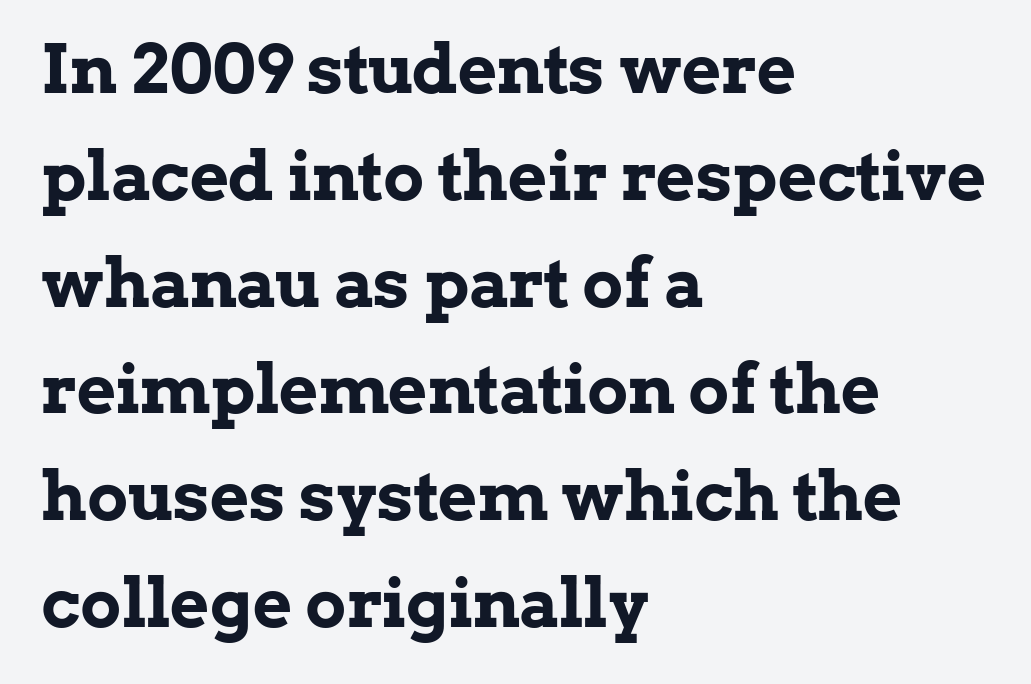
Small tapered or slab feet sit at the stroke ends, so this counts as serif. This sample has the flowing, uneven cadence of proportional lettering. How are the letters spaced? Ordinarily, with no added tracking. How heavy is the stroke? Heavy — this is a bold. This rendering uses left alignment, leaving the right contour irregular.
